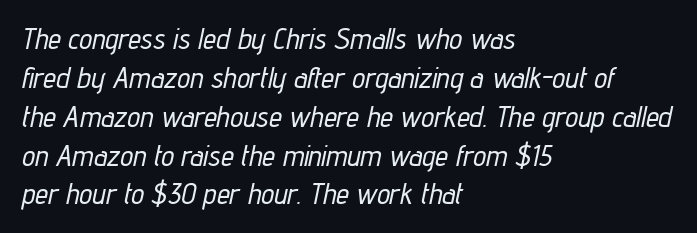
{"italic": "yes", "lean": "right", "slant_degrees": 12, "width": "condensed", "stroke_contrast": "low", "x_height": "medium", "monospaced": "no", "underline": "no", "align": "left", "line_spacing": "normal", "line_spacing_ratio": 1.34, "letter_spacing": "normal", "letter_spacing_em": 0.0, "glyph_px": 29}
